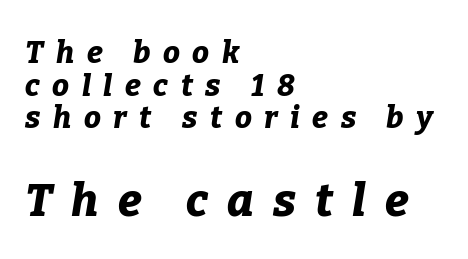
{"italic": "yes", "lean": "right", "slant_degrees": 9, "bold": "yes", "weight": "bold", "width": "normal", "stroke_contrast": "low", "x_height": "medium", "monospaced": "no", "underline": "no", "align": "left", "line_spacing": "tight", "line_spacing_ratio": 1.09, "letter_spacing": "wide", "letter_spacing_em": 0.42, "larger_block": "second", "size_ratio": 1.5, "glyph_px": 45}
